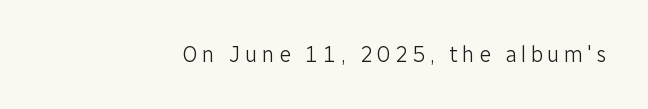
The strokes are not fattened; the text isn't bold. What stands out about the letter spacing? Its width — letters are far apart. Posture: straight, roman, zero tilt. Type without underlining.
